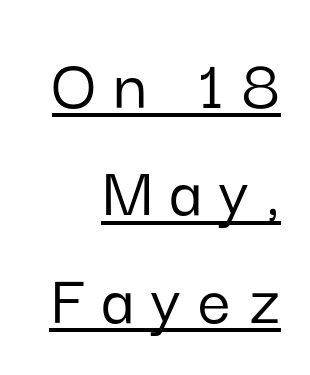
The image shows 73 px sans-serif type, upright; set right-aligned, normal line spacing (1.47x), unusually wide letter spacing (+0.24 em), underlined; low stroke contrast and a medium x-height.
